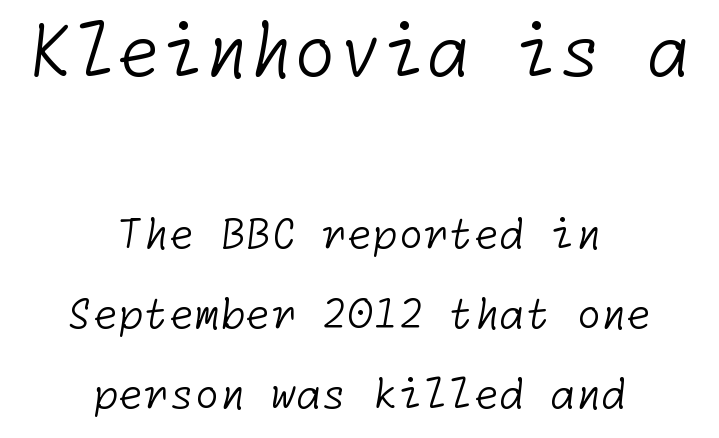
The image shows 71 px light sans-serif type; set centered, loose line spacing (1.95x), normal letter spacing, not underlined; the first (top) block is 1.73x larger; low stroke contrast and a medium x-height.
